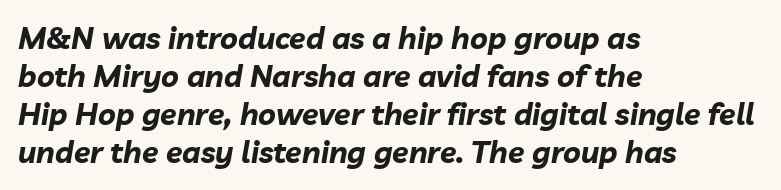
This rendering leaves character spacing at its baseline value. It's the slanting kind of type. Do the characters align in a grid? No, the font is proportional. Every row of glyphs begins at an identical x-position on the left.
